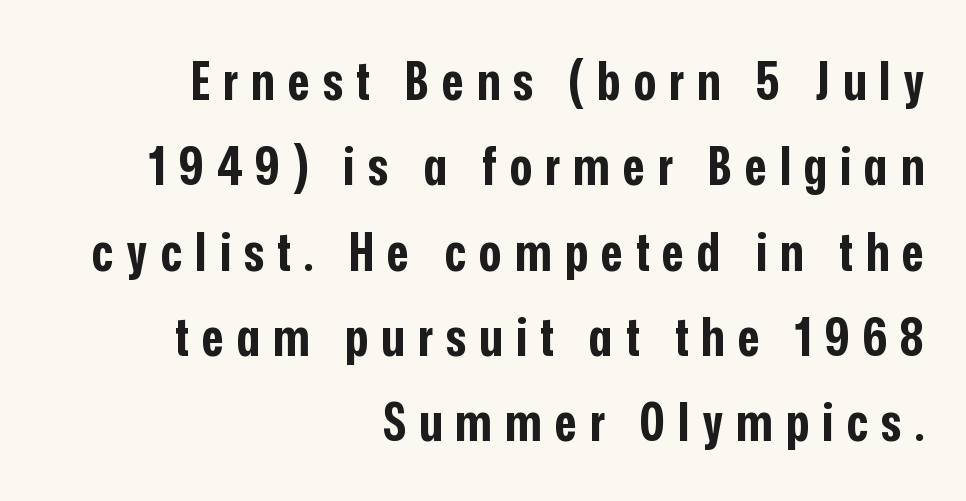
{"serif": "no", "italic": "no", "bold": "yes", "weight": "bold", "width": "condensed", "stroke_contrast": "low", "x_height": "medium", "monospaced": "no", "underline": "no", "align": "right", "line_spacing": "normal", "line_spacing_ratio": 1.61, "letter_spacing": "wide", "letter_spacing_em": 0.25, "glyph_px": 53}
